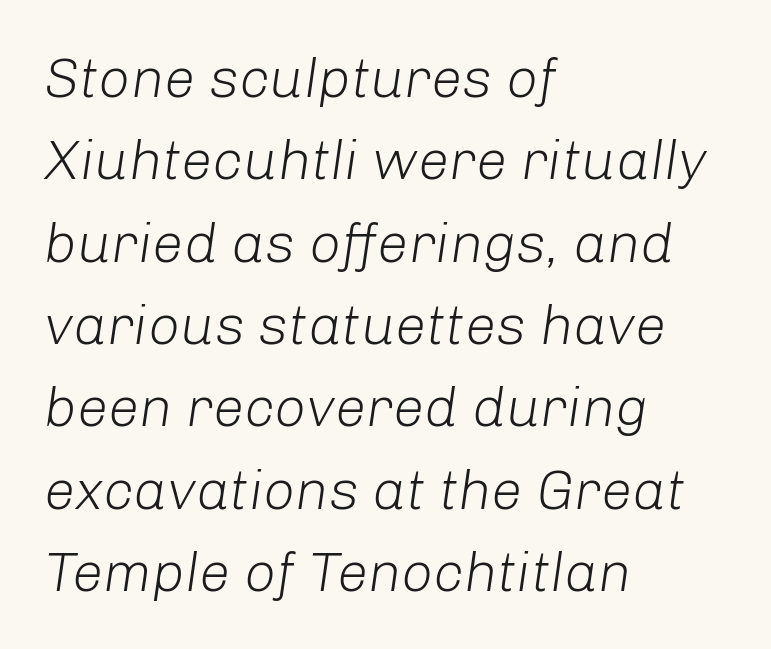
This sample has the flowing, uneven cadence of proportional lettering. Letter spacing: default. Does the leading feel generous? No, just average. No heavy texture on the line: the type isn't bold. Compared with a centered layout, this one pins lines to the left instead.
